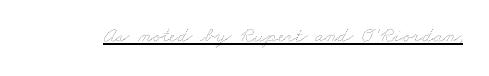
Notice how a bar underscores the lettering throughout. Weight: in the light-to-regular range. The tracking reads as untouched default to a designer's eye.
